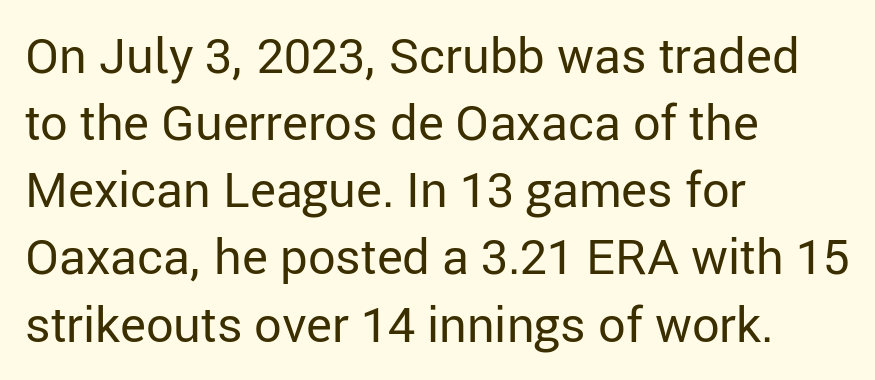
The image shows 49 px regular-weight sans-serif type, upright; set left-aligned, normal line spacing (1.37x), normal letter spacing, not underlined; low stroke contrast and a medium x-height.
